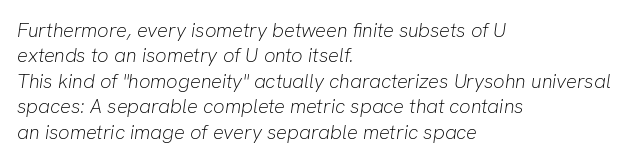
The image shows 20 px text type, italic (leaning right); set left-aligned, normal line spacing (1.27x), normal letter spacing, not underlined.
